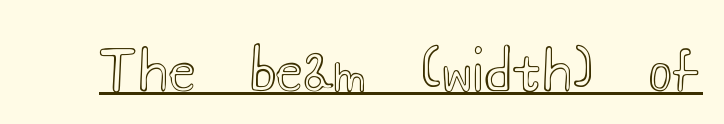
Italic: no, the glyphs are upright roman. Honestly, the underline is the first thing you notice here. There is no visible air inserted between adjacent glyphs. You could not count columns in this text — the font is proportionally spaced.
